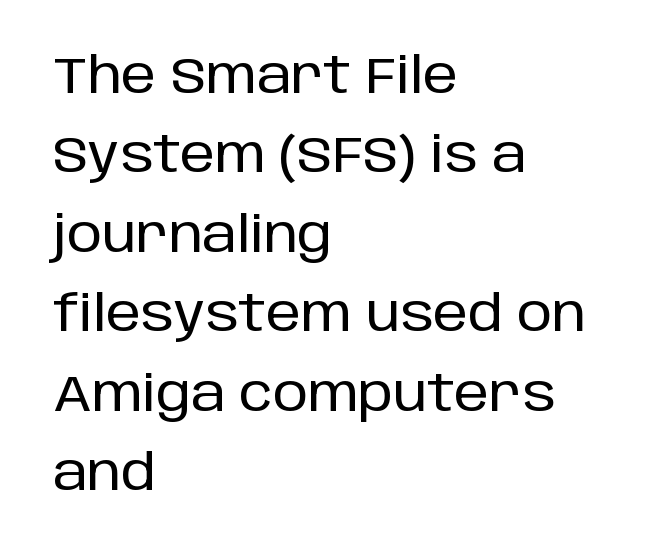
The image shows 50 px sans-serif type, upright; set left-aligned, normal line spacing (1.59x), normal letter spacing, not underlined; low stroke contrast and a large x-height.
